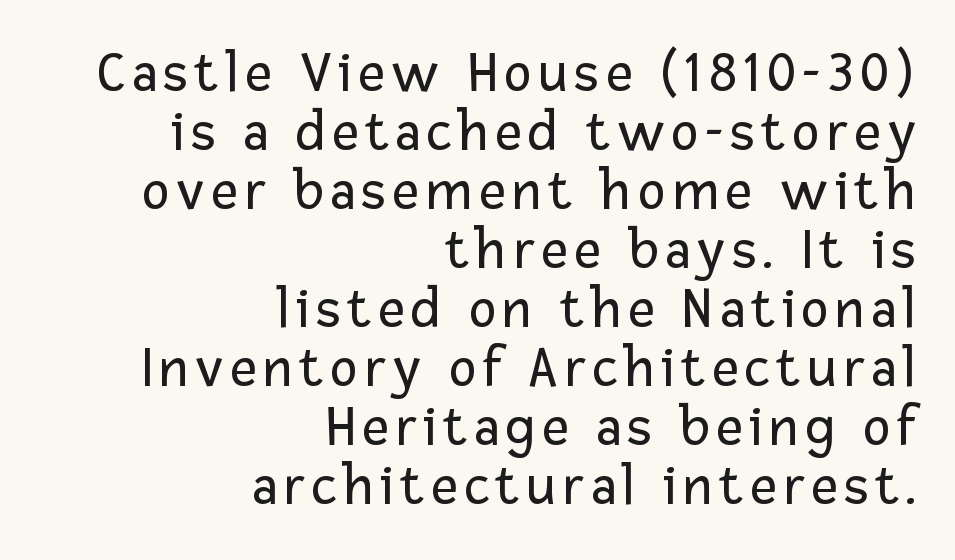
Q: Is the text bold? A: No.
Q: Is the text italic (slanted)? A: No, it is upright.
Q: Is the typeface a serif or a sans-serif typeface? A: Sans-serif.
Q: Is the text underlined? A: No.
Q: How is the paragraph aligned? A: Right-aligned.
Q: Is the spacing between lines tight, normal or loose? A: Tight.
Q: Width (condensed, normal, or wide)? A: Normal.
Q: Stroke contrast? A: Low.
Q: x-height? A: Medium.
Q: Monospaced? A: No.
